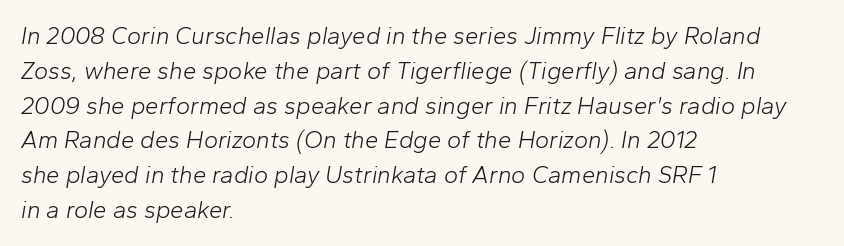
{"italic": "yes", "lean": "right", "slant_degrees": 10, "bold": "no", "underline": "no", "align": "left", "line_spacing": "normal", "line_spacing_ratio": 1.45, "letter_spacing": "normal", "letter_spacing_em": 0.0, "glyph_px": 24}
